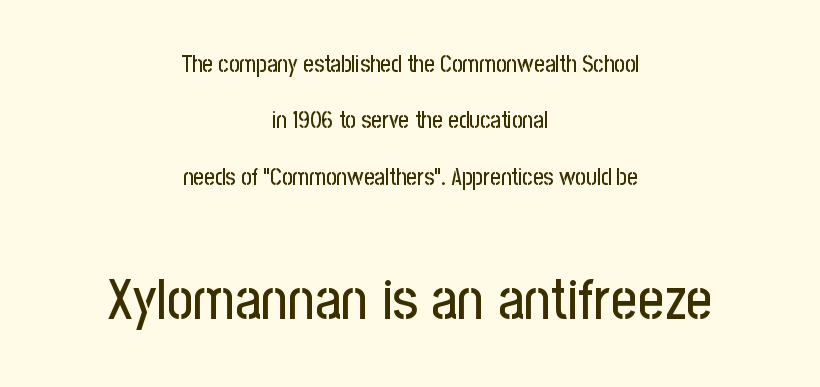
Q: Is the text italic (slanted)? A: No, it is upright.
Q: Is the typeface a serif or a sans-serif typeface? A: Sans-serif.
Q: Is the text underlined? A: No.
Q: How is the paragraph aligned? A: Centered.
Q: Is the spacing between letters normal or unusually wide? A: Normal.
Q: Is the spacing between lines tight, normal or loose? A: Loose.
Q: Which block of text is set in a larger size, the first (top) or the second (bottom)? A: The second (bottom) one.
Q: Width (condensed, normal, or wide)? A: Condensed.
Q: Stroke contrast? A: Low.
Q: x-height? A: Medium.
Q: Monospaced? A: No.
